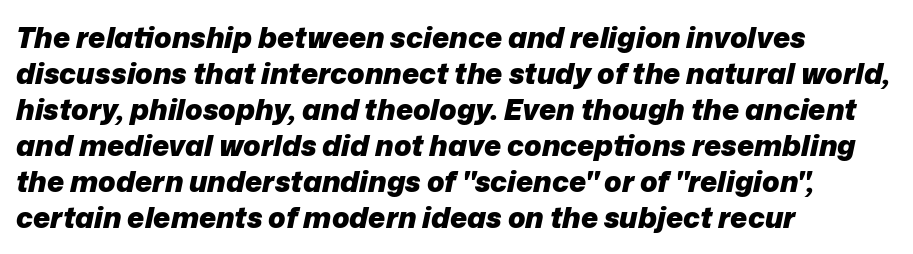
Weight check: bold — yes, fully. The letters are slanted; this is an italic face. Honestly, the letter spacing is just normal — you wouldn't notice it. Nobody drew a line under any word here. Spacing verdict: proportional, widths tailored to each character. Line starts are locked; line ends wander.
